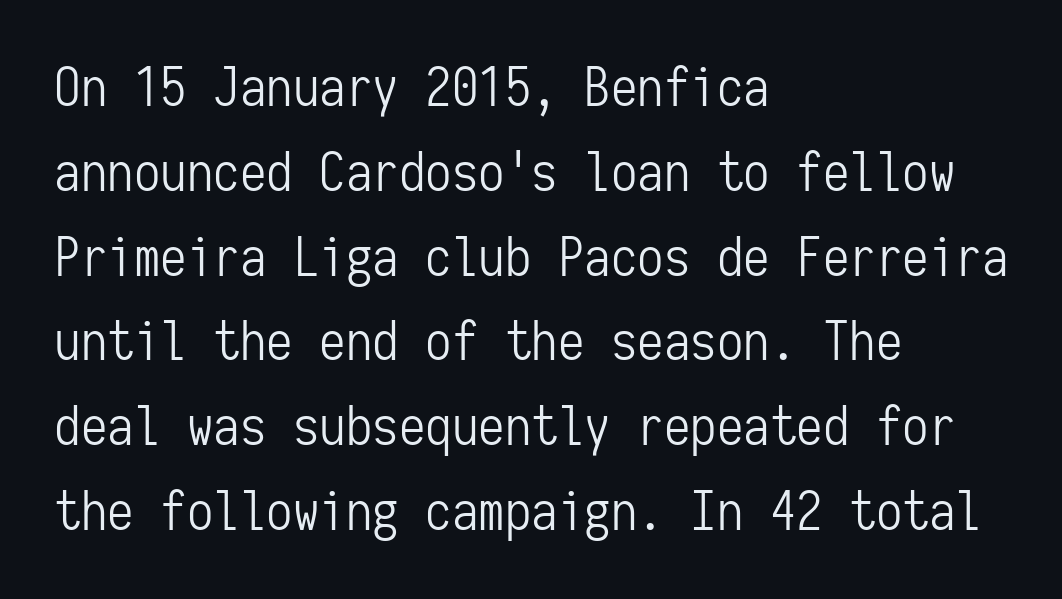
Bare-footed words on every line. Reading down the block, your eye returns to a fixed left position each line. The rendering uses typewriter-style spacing with identical character cells. Students, note that the glyphs here touch the page at normal intervals. The letters stand upright; this is a roman face.
